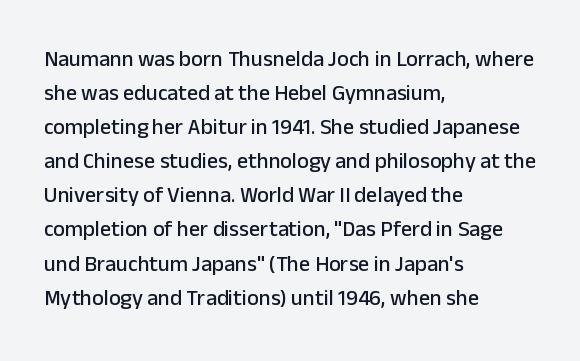
{"italic": "no", "underline": "no", "align": "left", "line_spacing": "normal", "line_spacing_ratio": 1.55, "letter_spacing": "normal", "letter_spacing_em": 0.0, "glyph_px": 22}
